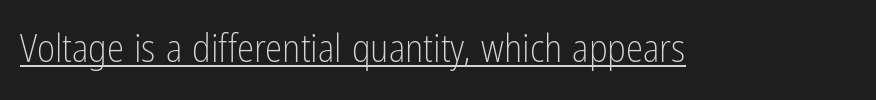
{"serif": "no", "italic": "no", "bold": "no", "weight": "light", "width": "condensed", "stroke_contrast": "low", "x_height": "medium", "monospaced": "no", "underline": "yes", "letter_spacing": "normal", "letter_spacing_em": 0.0, "glyph_px": 39}
